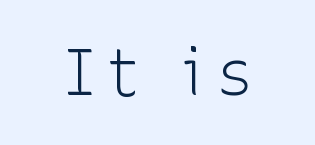
The image shows 65 px light sans-serif type, upright; set not underlined; low stroke contrast and a medium x-height.
